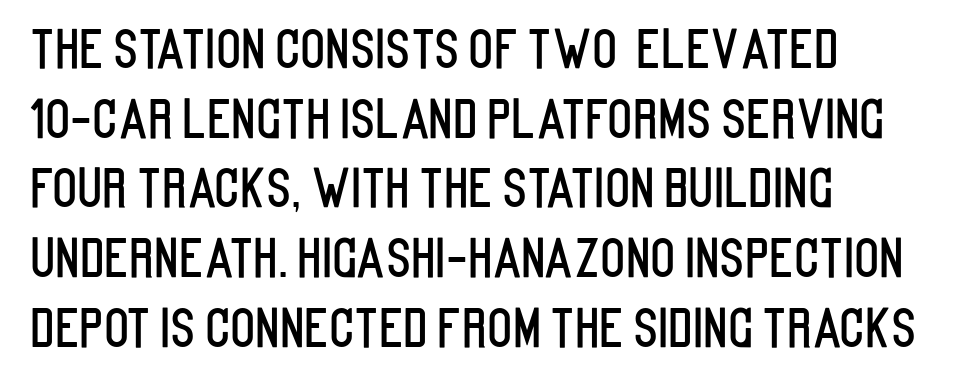
The image shows 52 px condensed sans-serif type, upright; set left-aligned, normal line spacing (1.34x), normal letter spacing, not underlined; low stroke contrast and a large x-height.
